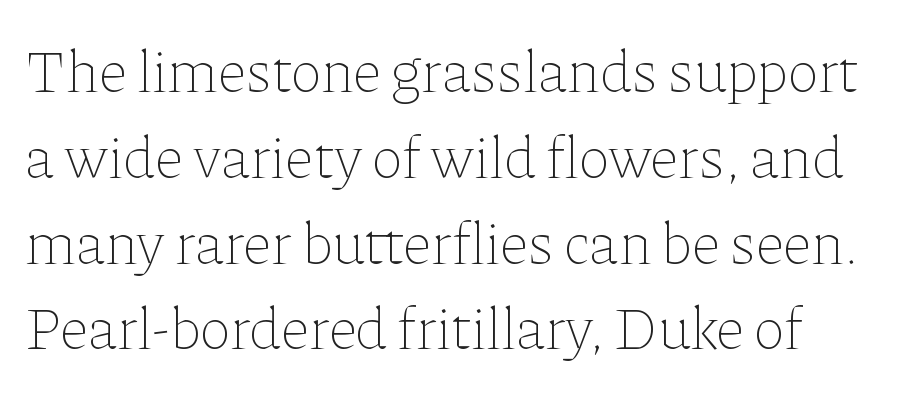
{"italic": "no", "bold": "no", "weight": "thin", "width": "normal", "stroke_contrast": "low", "x_height": "medium", "monospaced": "no", "underline": "no", "align": "left", "line_spacing": "normal", "line_spacing_ratio": 1.43, "letter_spacing": "normal", "letter_spacing_em": 0.0, "glyph_px": 60}
